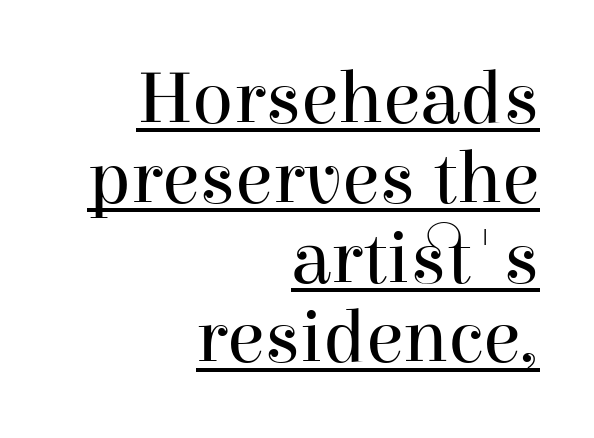
{"serif": "yes", "italic": "no", "bold": "no", "weight": "regular", "width": "normal", "stroke_contrast": "high", "x_height": "medium", "monospaced": "no", "underline": "yes", "align": "right", "line_spacing": "tight", "line_spacing_ratio": 1.05, "letter_spacing": "normal", "letter_spacing_em": 0.0, "glyph_px": 76}
